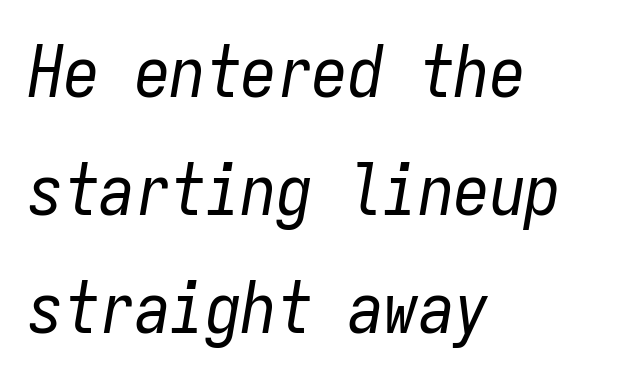
The image shows 71 px regular-weight, condensed type, italic (leaning right), monospaced; set left-aligned, normal line spacing (1.66x), normal letter spacing, not underlined; low stroke contrast and a medium x-height.
